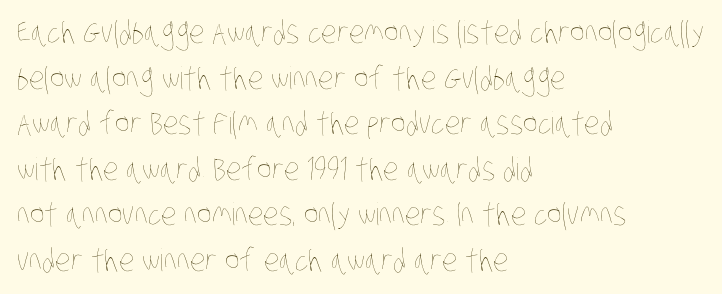
The typeface has the unassuming heft of standard copy or less. Here the designer chose a conventional face with non-uniform glyph widths. This sample uses plain, unmodified letter spacing. Normally led — the rows are evenly, conventionally spaced. Is the block centered? No — it sits flush against the left margin.
